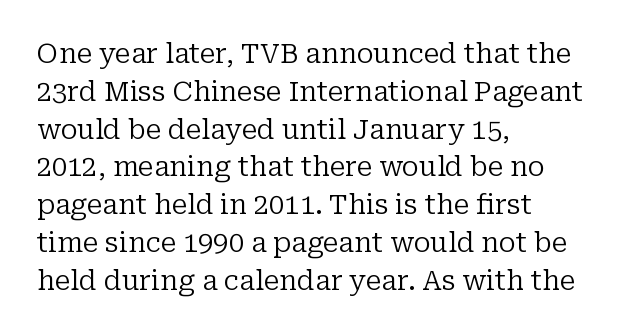
The image shows 27 px text type, upright; set left-aligned, normal line spacing (1.4x), normal letter spacing, not underlined.
